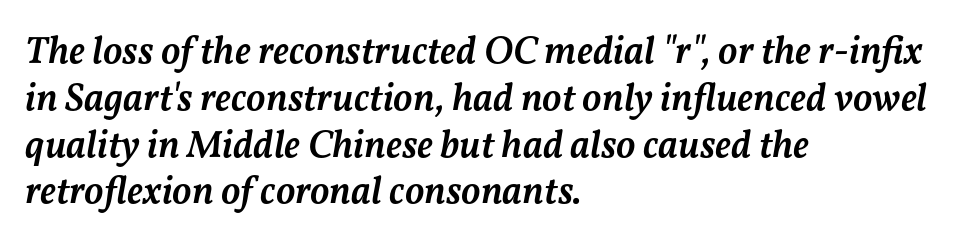
Tall strokes in this sample are angled rather than plumb. In terms of weight, the rendering is demibold, just under bold. The passage shown is typed in a proportional face where columns would drift. These lines keep a tight, regular rhythm from letter to letter. Visually the block forms a straight wall on the left and a jagged coastline on the right.
